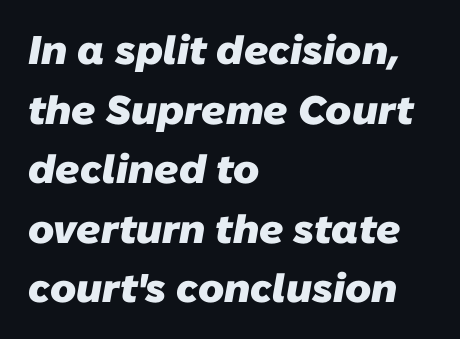
The image shows 40 px heavy sans-serif type; set left-aligned, normal line spacing (1.49x), normal letter spacing, not underlined; low stroke contrast and a medium x-height.
